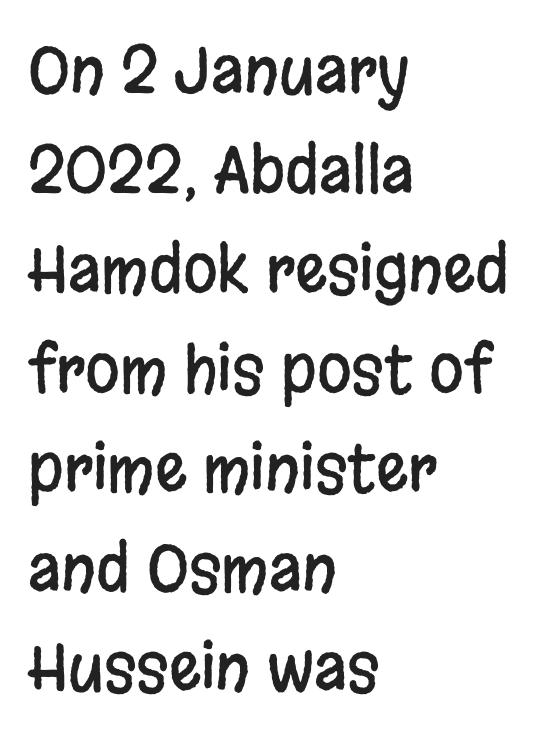
{"serif": "no", "italic": "no", "width": "condensed", "stroke_contrast": "low", "x_height": "large", "monospaced": "no", "underline": "no", "align": "left", "line_spacing": "normal", "line_spacing_ratio": 1.58, "letter_spacing": "normal", "letter_spacing_em": 0.0, "glyph_px": 63}
